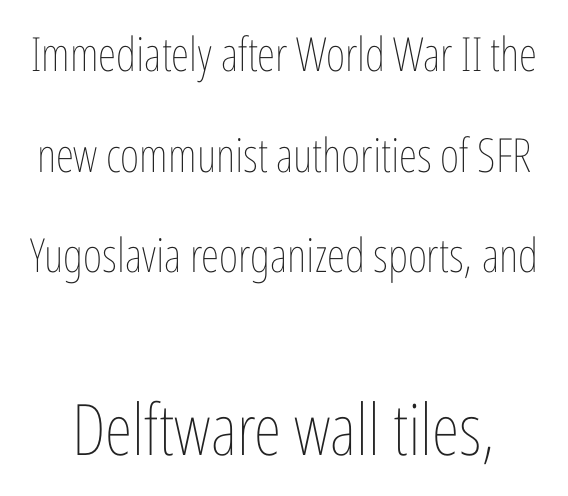
Q: Is the text bold? A: No.
Q: Is the text italic (slanted)? A: No, it is upright.
Q: Is the text underlined? A: No.
Q: Is the spacing between letters normal or unusually wide? A: Normal.
Q: Is the spacing between lines tight, normal or loose? A: Loose.
Q: Which block of text is set in a larger size, the first (top) or the second (bottom)? A: The second (bottom) one.
Q: Width (condensed, normal, or wide)? A: Condensed.
Q: Stroke contrast? A: Low.
Q: x-height? A: Medium.
Q: Monospaced? A: No.
